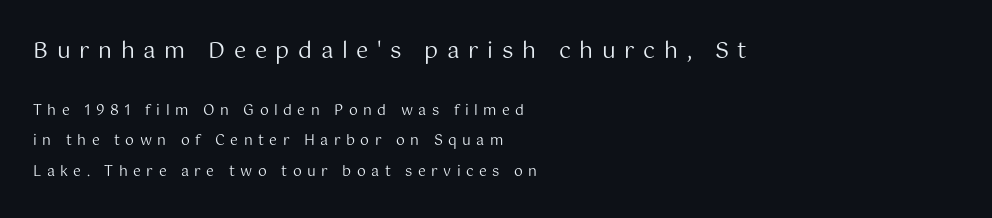
Size contrast runs from large at the top to small at the bottom. In CSS terms this would be text-align: left. The vertical gap from one line to the next is large. Nope, not italic — everything's standing straight. A bare baseline throughout the passage. Weight: in the light-to-regular range.
